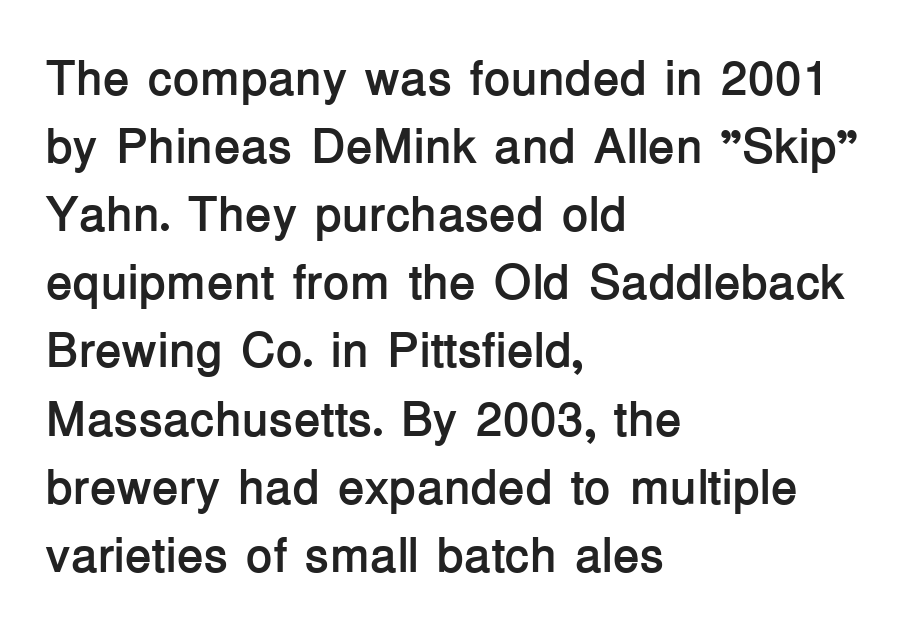
{"serif": "no", "italic": "no", "bold": "yes", "weight": "semibold", "width": "normal", "stroke_contrast": "low", "x_height": "medium", "monospaced": "no", "underline": "no", "align": "left", "line_spacing": "normal", "line_spacing_ratio": 1.39, "letter_spacing": "normal", "letter_spacing_em": 0.0, "glyph_px": 49}
